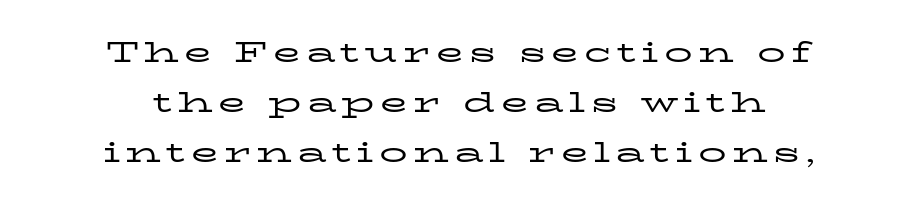
The image shows 28 px regular-weight, wide serif type, upright; set centered, line spacing 1.78x, not underlined; low stroke contrast and a medium x-height.
